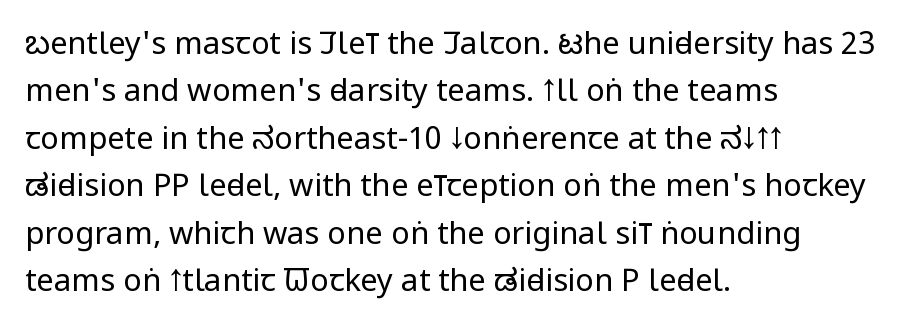
{"serif": "no", "italic": "no", "bold": "no", "weight": "regular", "width": "condensed", "stroke_contrast": "low", "x_height": "large", "monospaced": "no", "underline": "no", "align": "left", "line_spacing": "normal", "line_spacing_ratio": 1.53, "letter_spacing": "normal", "letter_spacing_em": 0.0, "glyph_px": 31}
